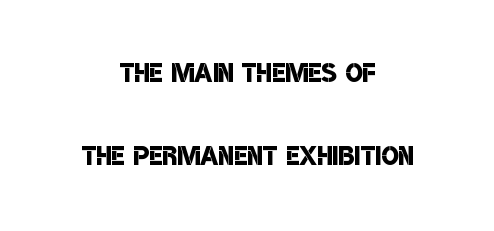
{"serif": "no", "bold": "semi", "weight": "semibold", "width": "condensed", "stroke_contrast": "low", "x_height": "large", "monospaced": "no", "underline": "no", "align": "center", "line_spacing": "loose", "line_spacing_ratio": 2.31, "letter_spacing": "normal", "letter_spacing_em": 0.0, "glyph_px": 36}
